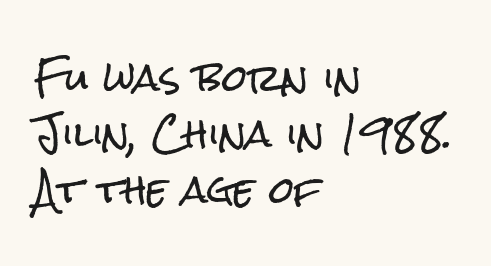
Q: Is the text italic (slanted)? A: No, it is upright.
Q: Is the typeface a serif or a sans-serif typeface? A: Sans-serif.
Q: Is the text underlined? A: No.
Q: How is the paragraph aligned? A: Left-aligned.
Q: Is the spacing between letters normal or unusually wide? A: Normal.
Q: Is the spacing between lines tight, normal or loose? A: Normal.
Q: Width (condensed, normal, or wide)? A: Condensed.
Q: Stroke contrast? A: Low.
Q: x-height? A: Medium.
Q: Monospaced? A: No.
